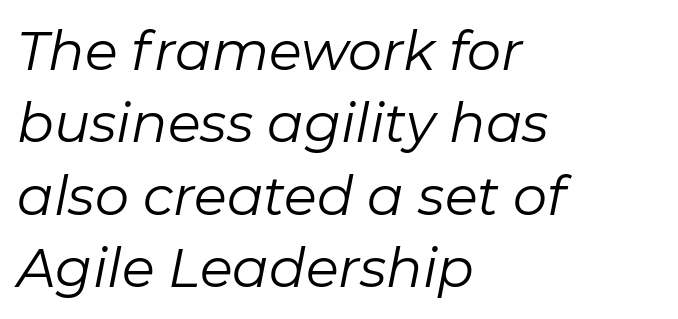
Q: Is the text bold? A: No.
Q: Is the text italic (slanted)? A: Yes, it leans right by about 11 degrees.
Q: Is the text underlined? A: No.
Q: How is the paragraph aligned? A: Left-aligned.
Q: Is the spacing between letters normal or unusually wide? A: Normal.
Q: Is the spacing between lines tight, normal or loose? A: Normal.
Q: Width (condensed, normal, or wide)? A: Normal.
Q: Stroke contrast? A: Low.
Q: x-height? A: Medium.
Q: Monospaced? A: No.
